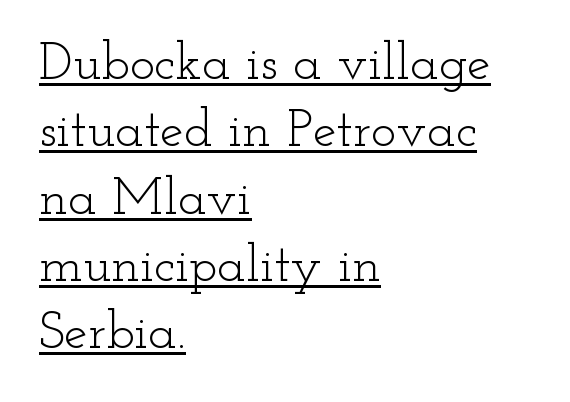
Q: Is the text bold? A: No.
Q: Is the text italic (slanted)? A: No, it is upright.
Q: Is the typeface a serif or a sans-serif typeface? A: Serif.
Q: Is the text underlined? A: Yes.
Q: How is the paragraph aligned? A: Left-aligned.
Q: Is the spacing between letters normal or unusually wide? A: Normal.
Q: Is the spacing between lines tight, normal or loose? A: Normal.
Q: Width (condensed, normal, or wide)? A: Wide.
Q: Stroke contrast? A: Low.
Q: x-height? A: Small.
Q: Monospaced? A: No.
